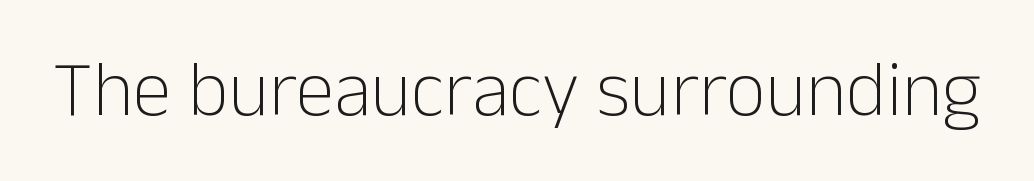
{"serif": "no", "italic": "no", "bold": "no", "weight": "light", "width": "normal", "stroke_contrast": "low", "x_height": "medium", "monospaced": "no", "underline": "no", "letter_spacing": "normal", "letter_spacing_em": 0.0, "glyph_px": 78}
